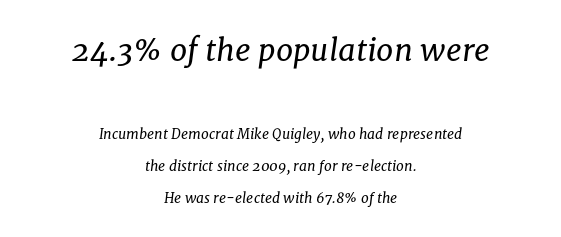
Q: Is the text bold? A: No.
Q: Is the text italic (slanted)? A: Yes, it leans right by about 8 degrees.
Q: Is the typeface a serif or a sans-serif typeface? A: Serif.
Q: Is the text underlined? A: No.
Q: How is the paragraph aligned? A: Centered.
Q: Is the spacing between letters normal or unusually wide? A: Normal.
Q: Is the spacing between lines tight, normal or loose? A: Loose.
Q: Which block of text is set in a larger size, the first (top) or the second (bottom)? A: The first (top) one.
Q: Width (condensed, normal, or wide)? A: Normal.
Q: Stroke contrast? A: Low.
Q: x-height? A: Medium.
Q: Monospaced? A: No.
